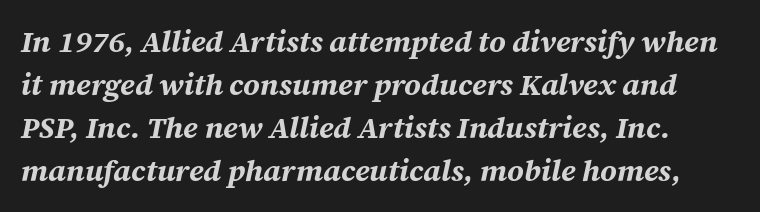
The image shows 30 px bold type, italic (leaning right); set normal line spacing (1.43x), normal letter spacing, not underlined; medium stroke contrast and a medium x-height.
